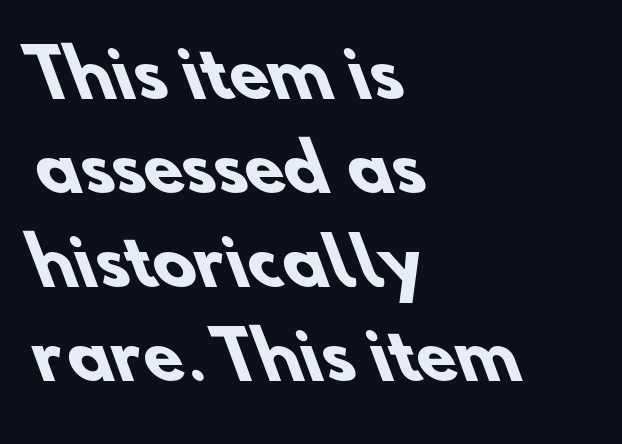
The image shows 64 px heavy sans-serif type; set left-aligned, normal line spacing (1.47x), normal letter spacing, not underlined; low stroke contrast and a small x-height.
